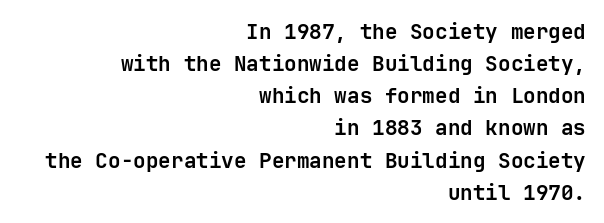
Successive baselines arrive at the customary interval. A flush-right, rag-left setting is used for this passage. Tall strokes in this sample are plumb rather than angled. Compared with an ordinary text face, these strokes are far heavier — a full bold. Only glyphs here, with clear space below each row.
